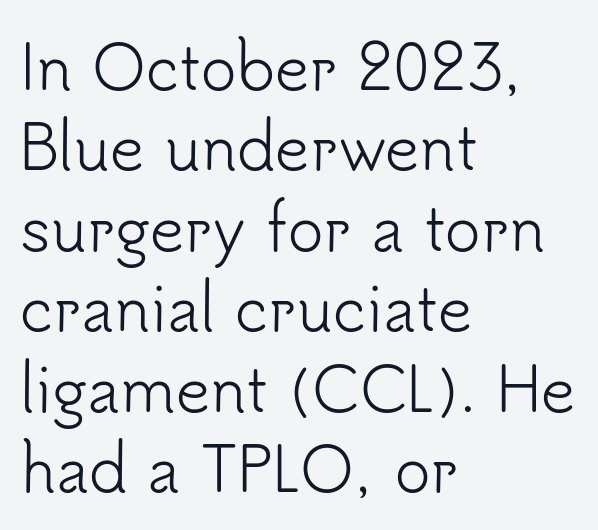
The image shows 60 px light sans-serif type, upright; set left-aligned, normal line spacing (1.34x), normal letter spacing, not underlined; low stroke contrast and a small x-height.
